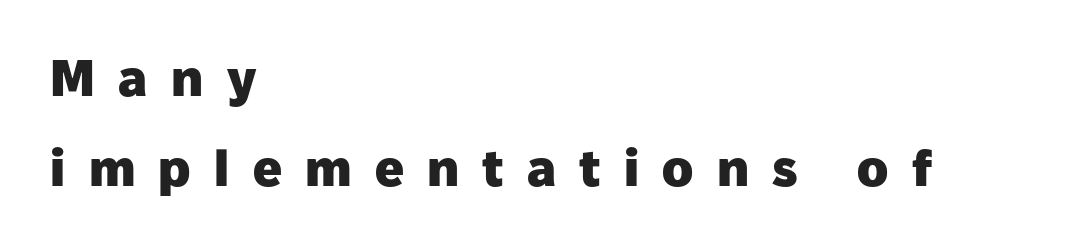
Q: Is the text bold? A: Yes.
Q: Is the text italic (slanted)? A: No, it is upright.
Q: Is the typeface a serif or a sans-serif typeface? A: Sans-serif.
Q: Is the text underlined? A: No.
Q: How is the paragraph aligned? A: Left-aligned.
Q: Is the spacing between letters normal or unusually wide? A: Unusually wide.
Q: Width (condensed, normal, or wide)? A: Normal.
Q: Stroke contrast? A: Low.
Q: x-height? A: Medium.
Q: Monospaced? A: No.
